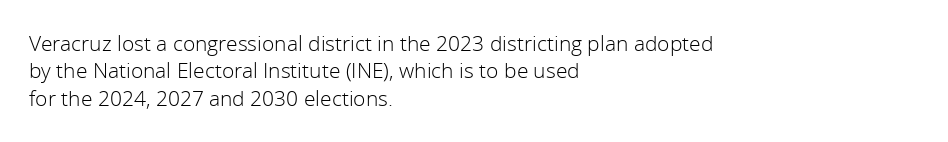
Q: Is the text bold? A: No.
Q: Is the text italic (slanted)? A: No, it is upright.
Q: Is the text underlined? A: No.
Q: How is the paragraph aligned? A: Left-aligned.
Q: Is the spacing between letters normal or unusually wide? A: Normal.
Q: Is the spacing between lines tight, normal or loose? A: Normal.
